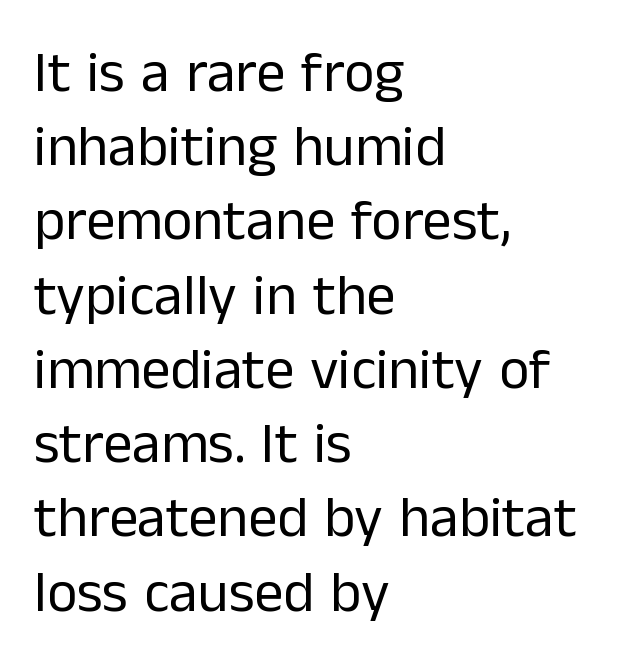
Q: Is the text bold? A: No.
Q: Is the text italic (slanted)? A: No, it is upright.
Q: Is the typeface a serif or a sans-serif typeface? A: Sans-serif.
Q: Is the text underlined? A: No.
Q: How is the paragraph aligned? A: Left-aligned.
Q: Is the spacing between letters normal or unusually wide? A: Normal.
Q: Is the spacing between lines tight, normal or loose? A: Normal.
Q: Width (condensed, normal, or wide)? A: Normal.
Q: Stroke contrast? A: Low.
Q: x-height? A: Medium.
Q: Monospaced? A: No.
